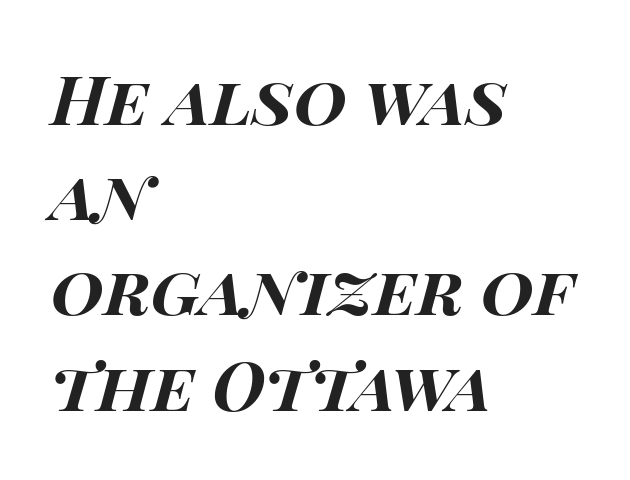
{"italic": "yes", "lean": "right", "slant_degrees": 14, "bold": "yes", "weight": "bold", "width": "wide", "stroke_contrast": "high", "x_height": "large", "monospaced": "no", "underline": "no", "align": "left", "line_spacing": "normal", "line_spacing_ratio": 1.4, "letter_spacing": "normal", "letter_spacing_em": 0.0, "glyph_px": 68}
